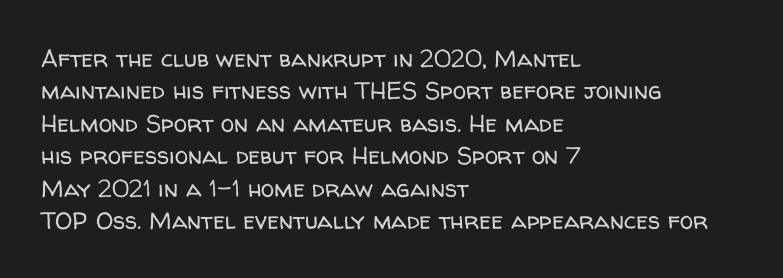
{"italic": "no", "bold": "no", "underline": "no", "align": "left", "line_spacing": "normal", "line_spacing_ratio": 1.35, "letter_spacing": "normal", "letter_spacing_em": 0.0, "glyph_px": 24}
